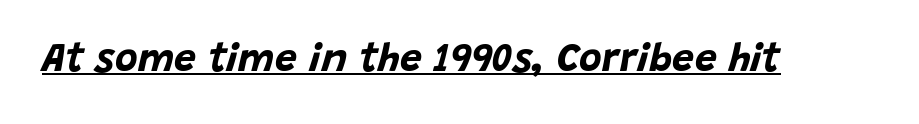
{"italic": "yes", "lean": "right", "slant_degrees": 15, "bold": "yes", "weight": "bold", "width": "normal", "stroke_contrast": "low", "x_height": "large", "monospaced": "no", "underline": "yes", "letter_spacing": "normal", "letter_spacing_em": 0.0, "glyph_px": 39}
